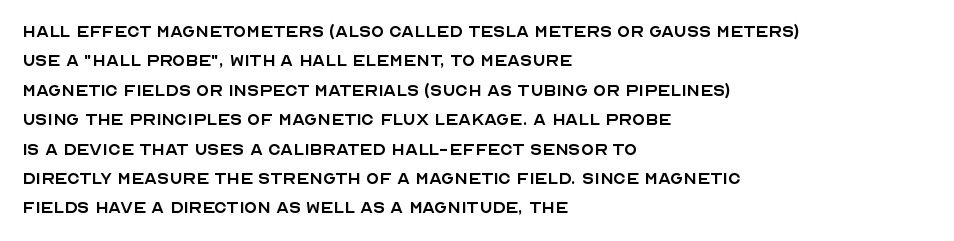
A clean baseline with only descenders dipping below it. If you drew a line through each stem, it would be perfectly vertical. Honestly, the row spacing looks completely unremarkable. Is this a heavy cut? Hardly; it is regular or lighter.
